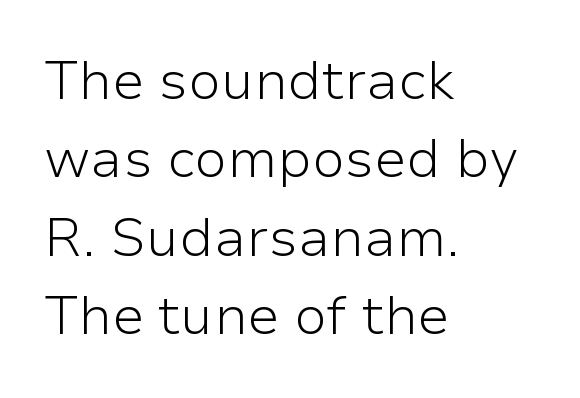
Q: Is the text bold? A: No.
Q: Is the text italic (slanted)? A: No, it is upright.
Q: Is the typeface a serif or a sans-serif typeface? A: Sans-serif.
Q: Is the text underlined? A: No.
Q: How is the paragraph aligned? A: Left-aligned.
Q: Is the spacing between letters normal or unusually wide? A: Normal.
Q: Is the spacing between lines tight, normal or loose? A: Normal.
Q: Width (condensed, normal, or wide)? A: Normal.
Q: Stroke contrast? A: Low.
Q: x-height? A: Medium.
Q: Monospaced? A: No.
